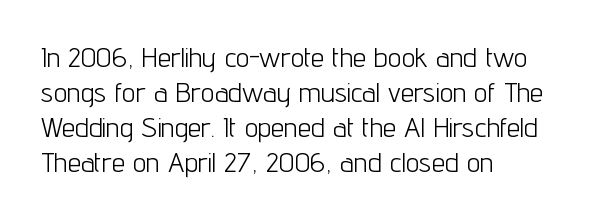
The image shows 27 px text type, upright; set left-aligned, normal line spacing (1.3x), normal letter spacing, not underlined.
